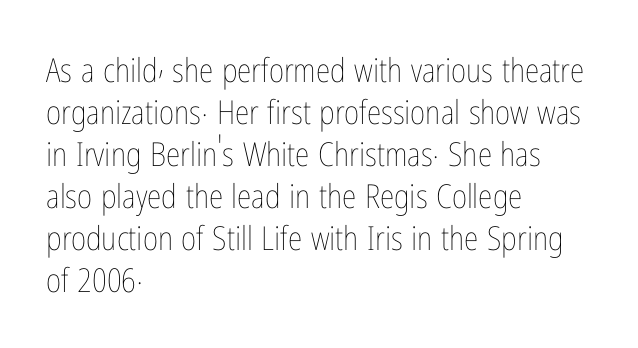
Tall strokes in this sample are plumb rather than angled. Character widths vary here, with narrow letters taking less room than wide ones. A normal amount of white space separates one row of letters from the next. No extra tracking has been applied to these lines. Is this a heavy cut? Hardly; it is regular or lighter. These lines are set flush left with a ragged right edge.
